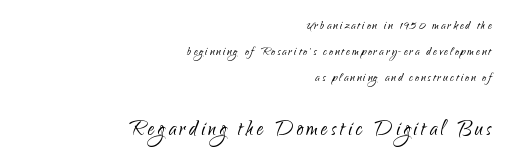
The image shows 26 px text type; set right-aligned, line spacing 1.72x, not underlined; the second (bottom) block is 1.73x larger.
